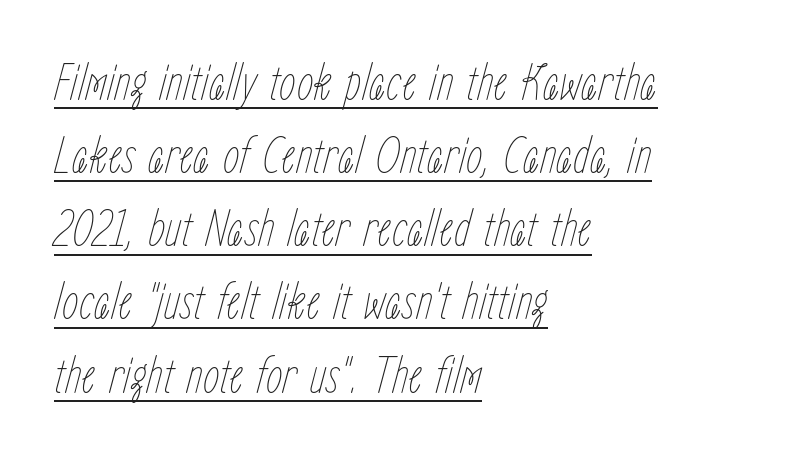
The image shows 53 px thin, condensed type, italic (leaning right); set left-aligned, normal line spacing (1.38x), normal letter spacing, underlined; low stroke contrast and a medium x-height.
